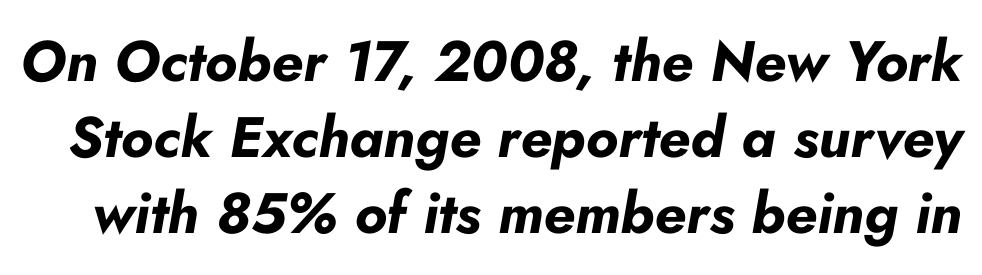
{"italic": "yes", "lean": "right", "slant_degrees": 10, "bold": "yes", "weight": "bold", "width": "normal", "stroke_contrast": "low", "x_height": "small", "monospaced": "no", "underline": "no", "line_spacing": "normal", "line_spacing_ratio": 1.33, "letter_spacing": "normal", "letter_spacing_em": 0.0, "glyph_px": 57}
